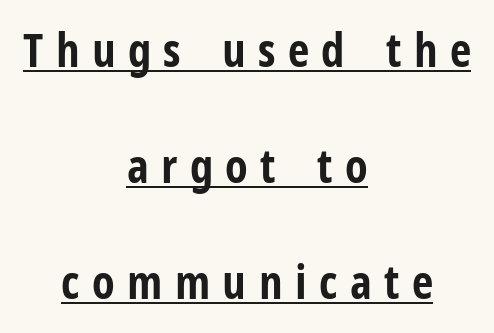
Q: Is the text bold? A: Yes.
Q: Is the text italic (slanted)? A: No, it is upright.
Q: Is the typeface a serif or a sans-serif typeface? A: Sans-serif.
Q: Is the text underlined? A: Yes.
Q: How is the paragraph aligned? A: Centered.
Q: Is the spacing between letters normal or unusually wide? A: Unusually wide.
Q: Is the spacing between lines tight, normal or loose? A: Loose.
Q: Width (condensed, normal, or wide)? A: Condensed.
Q: Stroke contrast? A: Low.
Q: x-height? A: Medium.
Q: Monospaced? A: No.
